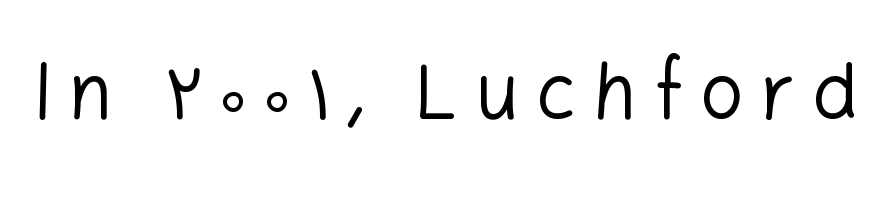
A bare baseline throughout the passage. Observe the wide spacing: letters keep a clear distance from each other. Tall strokes in this sample are plumb rather than angled. Caption: face not bold, strokes unweighted. Do the characters align in a grid? No, the font is proportional. Type style note: lacks serifs.
